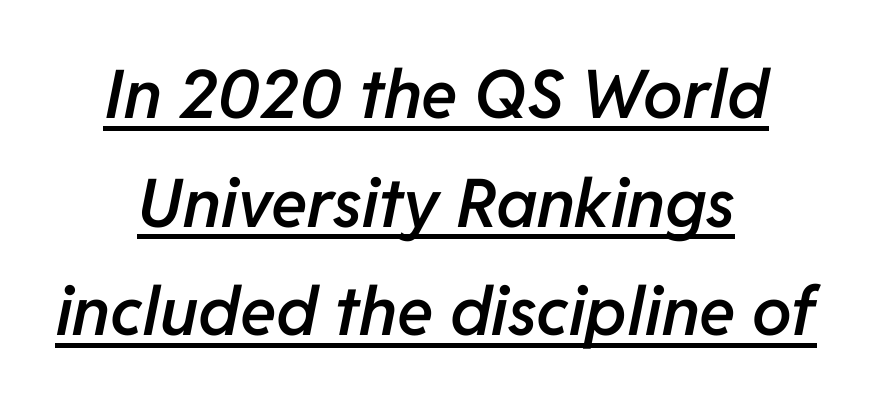
{"italic": "yes", "lean": "right", "slant_degrees": 11, "bold": "semi", "weight": "semibold", "width": "normal", "stroke_contrast": "low", "x_height": "medium", "monospaced": "no", "underline": "yes", "align": "center", "line_spacing": "normal", "line_spacing_ratio": 1.62, "letter_spacing": "normal", "letter_spacing_em": 0.0, "glyph_px": 67}
